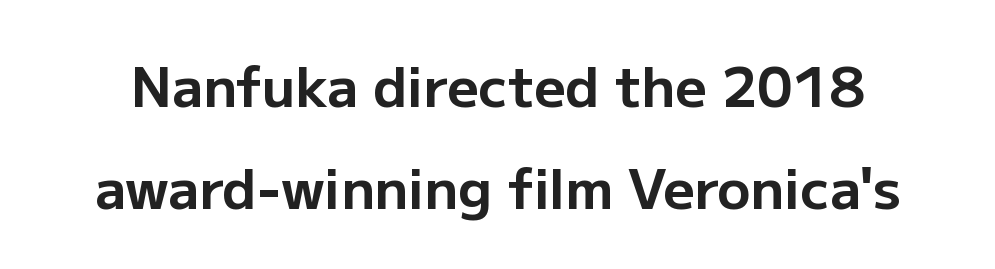
The image shows 55 px bold sans-serif type, upright; set line spacing 1.86x, normal letter spacing, not underlined; low stroke contrast and a medium x-height.
